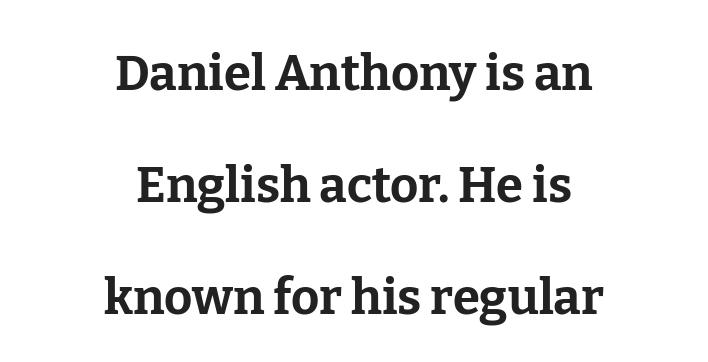
The image shows 49 px bold serif type, upright; set centered, loose line spacing (2.29x), normal letter spacing, not underlined; low stroke contrast and a medium x-height.
